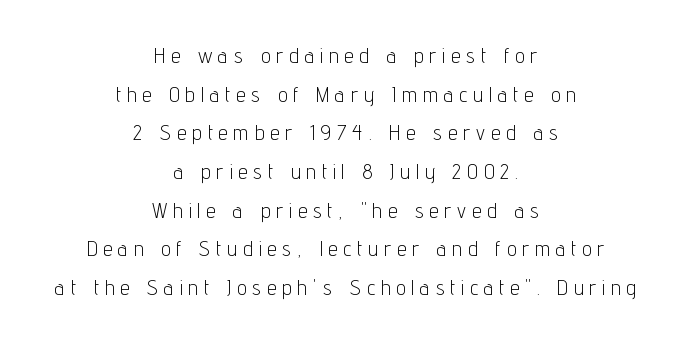
Q: Is the text bold? A: No.
Q: Is the text italic (slanted)? A: No, it is upright.
Q: Is the text underlined? A: No.
Q: How is the paragraph aligned? A: Centered.
Q: Is the spacing between letters normal or unusually wide? A: Unusually wide.
